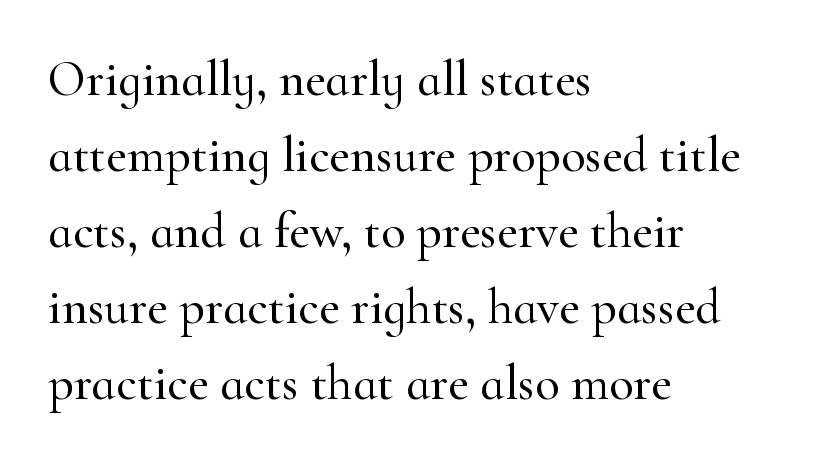
The image shows 50 px serif type, upright; set left-aligned, normal line spacing (1.52x), normal letter spacing, not underlined; high stroke contrast and a small x-height.
